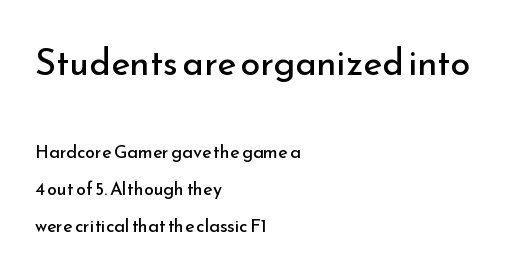
{"serif": "no", "italic": "no", "bold": "no", "weight": "regular", "width": "normal", "stroke_contrast": "low", "x_height": "small", "monospaced": "no", "underline": "no", "align": "left", "line_spacing": "loose", "line_spacing_ratio": 2.06, "letter_spacing": "normal", "letter_spacing_em": 0.0, "larger_block": "first", "size_ratio": 2.0, "glyph_px": 36}
